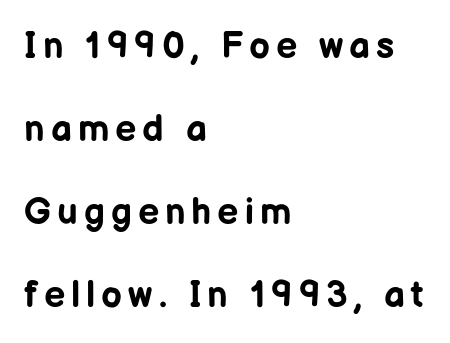
Typographic density is high because the face is bold. Looks like regular typesetting: each glyph gets only the width it needs. No word sits above an underline. Ascenders rise straight up at ninety degrees.
